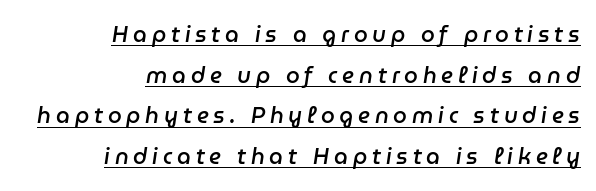
Beneath each row of characters lies a ruled line. Moderately thickened strokes mark this as semibold type. The letters are spread apart with noticeably loose tracking. Emphasis-style slanted type is in use. This sample is right-justified, so line beginnings fall wherever the words allow.
